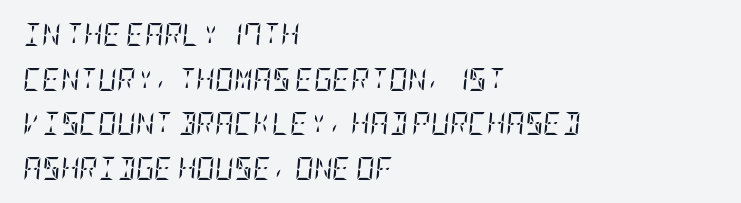
Tracking here is standard; glyphs follow each other at the usual distance. This sample trades compactness for vertical openness between lines. Ink coverage per letter is moderate at most. If you drew a line through each stem, it would be angled. The ragged edge is on the right, which tells us the setting is flush left.
